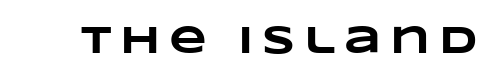
Summary of weight: heavy, a full bold. Nobody drew a line under any word here. Does extra space separate the letters? Yes, quite a lot of it. Do the characters align in a grid? No, the font is proportional.
